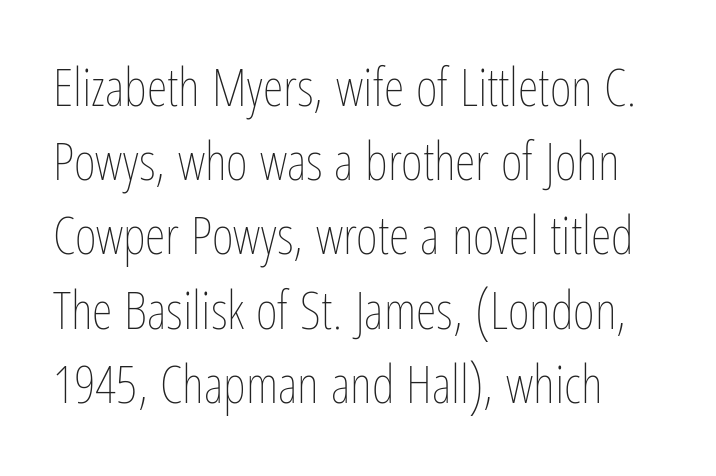
Q: Is the text bold? A: No.
Q: Is the text italic (slanted)? A: No, it is upright.
Q: Is the text underlined? A: No.
Q: Is the spacing between letters normal or unusually wide? A: Normal.
Q: Is the spacing between lines tight, normal or loose? A: Normal.
Q: Width (condensed, normal, or wide)? A: Condensed.
Q: Stroke contrast? A: Low.
Q: x-height? A: Medium.
Q: Monospaced? A: No.
